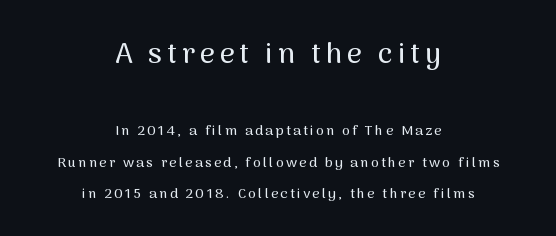
The face used here is proportionally spaced, like ordinary book or web type. The passage shown stacks its lines with a broad gap. The area under the type is left untouched. The more generous point size was reserved for the upper chunk.
